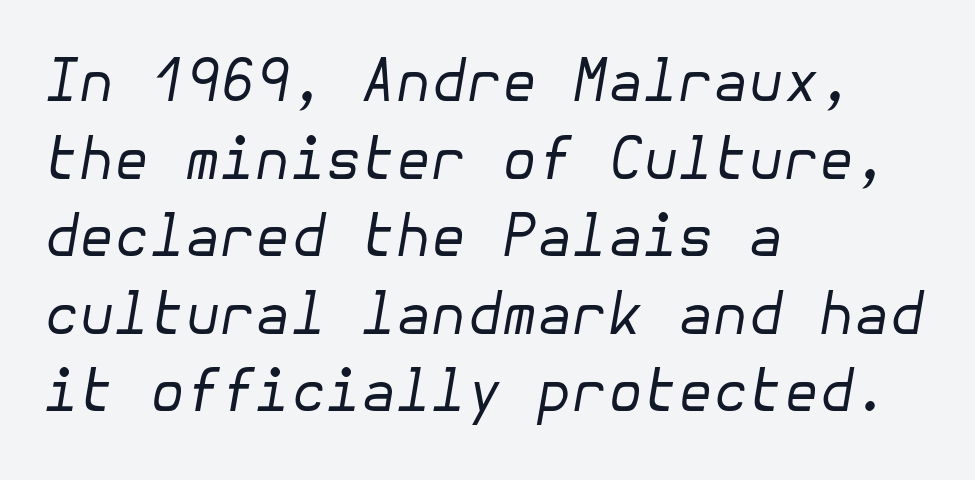
Q: Is the text bold? A: No.
Q: Is the text italic (slanted)? A: Yes, it leans right by about 10 degrees.
Q: Is the text underlined? A: No.
Q: How is the paragraph aligned? A: Left-aligned.
Q: Is the spacing between letters normal or unusually wide? A: Normal.
Q: Is the spacing between lines tight, normal or loose? A: Normal.
Q: Width (condensed, normal, or wide)? A: Normal.
Q: Stroke contrast? A: Low.
Q: x-height? A: Medium.
